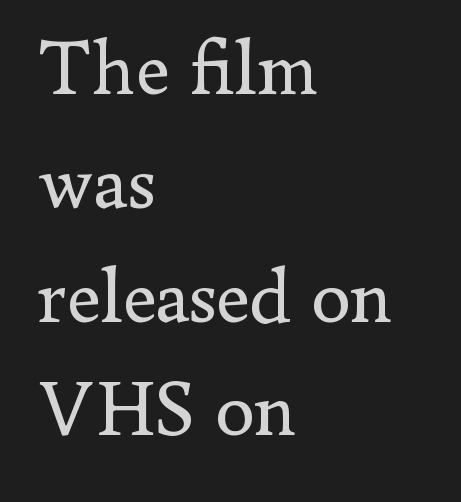
Regarding leading, the lines here are spaced in the standard way. The face used here is rendered with its standard letterfit. These lines stack with their left ends in a neat column. The space beneath each line is pristine and unruled.
